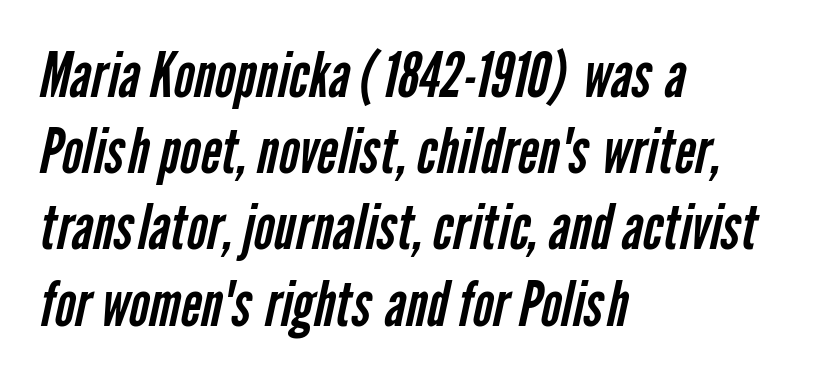
{"serif": "no", "bold": "no", "weight": "regular", "width": "condensed", "stroke_contrast": "low", "x_height": "medium", "monospaced": "no", "underline": "no", "align": "left", "line_spacing_ratio": 1.21, "letter_spacing": "normal", "letter_spacing_em": 0.0, "glyph_px": 63}
